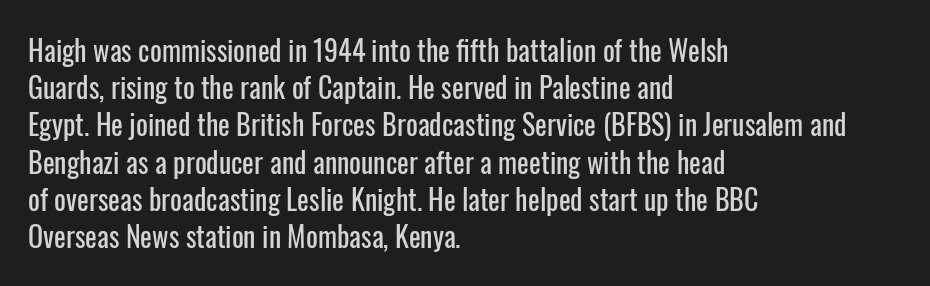
{"serif": "no", "italic": "no", "width": "condensed", "stroke_contrast": "low", "x_height": "medium", "monospaced": "no", "underline": "no", "align": "left", "line_spacing": "normal", "line_spacing_ratio": 1.33, "letter_spacing": "normal", "letter_spacing_em": 0.0, "glyph_px": 28}
